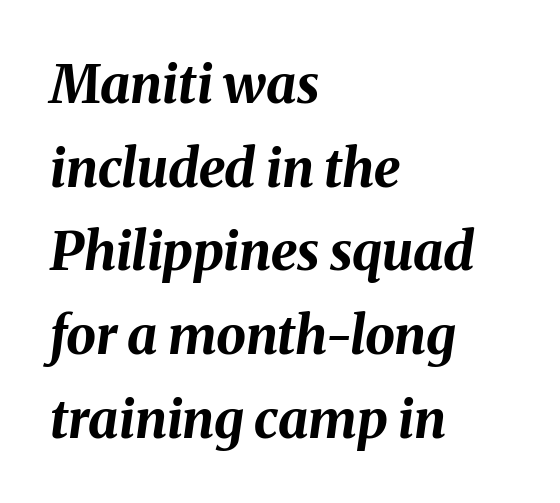
{"italic": "yes", "lean": "right", "slant_degrees": 8, "bold": "yes", "weight": "bold", "width": "normal", "stroke_contrast": "medium", "x_height": "medium", "monospaced": "no", "underline": "no", "align": "left", "line_spacing": "normal", "line_spacing_ratio": 1.58, "letter_spacing": "normal", "letter_spacing_em": 0.0, "glyph_px": 53}
